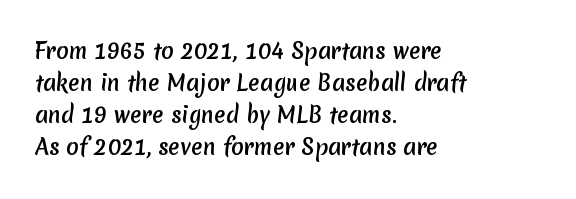
The image shows 21 px text type; set left-aligned, normal line spacing (1.53x), normal letter spacing, not underlined.
